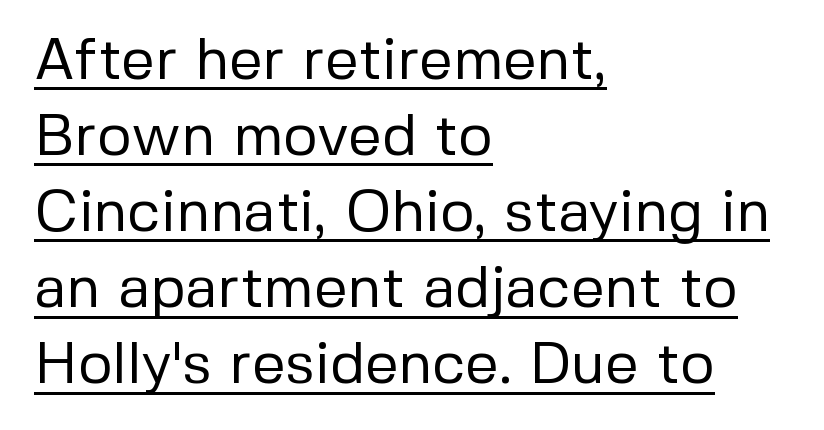
Q: Is the text bold? A: No.
Q: Is the text italic (slanted)? A: No, it is upright.
Q: Is the typeface a serif or a sans-serif typeface? A: Sans-serif.
Q: Is the text underlined? A: Yes.
Q: How is the paragraph aligned? A: Left-aligned.
Q: Is the spacing between letters normal or unusually wide? A: Normal.
Q: Is the spacing between lines tight, normal or loose? A: Normal.
Q: Width (condensed, normal, or wide)? A: Normal.
Q: Stroke contrast? A: Low.
Q: x-height? A: Medium.
Q: Monospaced? A: No.
